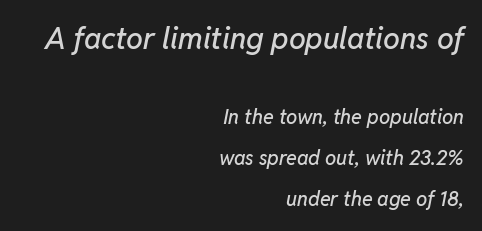
Style check: oblique. The gap between lines stays unmarked. Compared with typical paragraphs, the rows here are farther apart. A flush-right, rag-left setting is used for this passage. Note the varied advance widths — an 'i' is clearly narrower than an 'm'.
